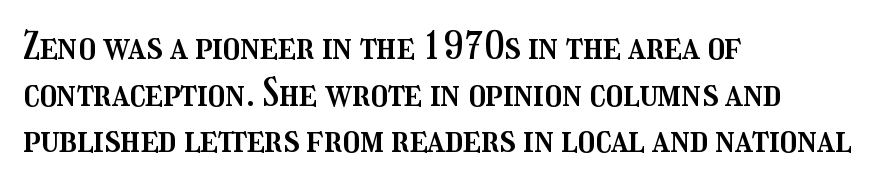
The image shows 38 px condensed type, upright; set left-aligned, line spacing 1.23x, normal letter spacing, not underlined; medium stroke contrast and a medium x-height.
